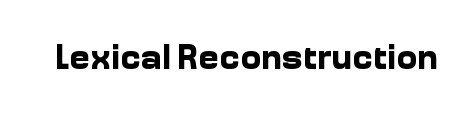
The image shows 35 px bold sans-serif type, upright; set normal letter spacing, not underlined; low stroke contrast and a medium x-height.
